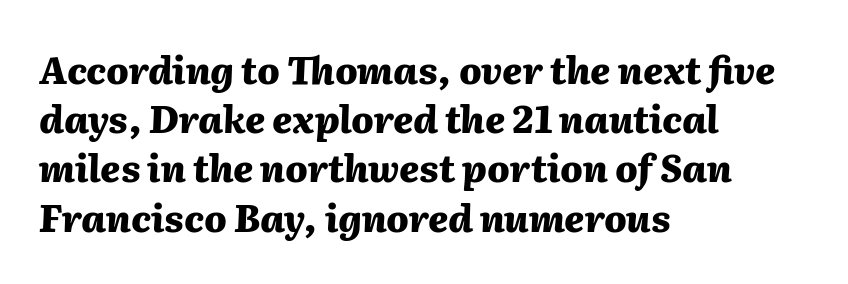
These lines were composed using italics. Honestly, the row spacing looks completely unremarkable. Honestly, there is no underline to notice here at all. Observe the ordinary spacing: letters are neighbours, not strangers. Think of a printed novel: that variable character pitch is what you see here. Teacher's note: observe the even left margin — that is flush-left alignment.
